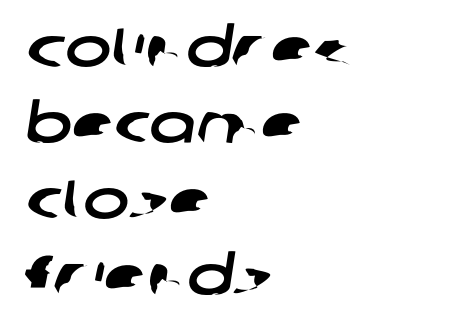
The image shows 55 px wide sans-serif type; set left-aligned, normal line spacing (1.38x), normal letter spacing, not underlined; low stroke contrast and a large x-height.
